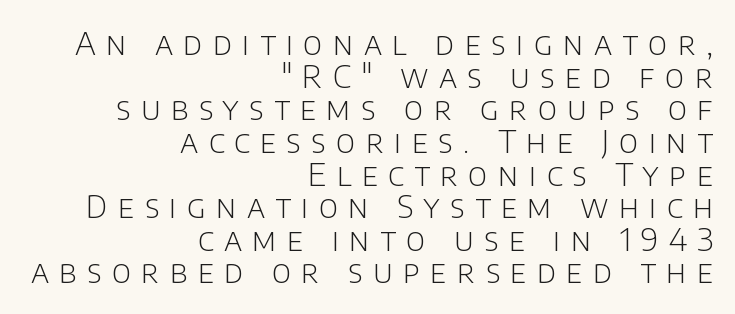
Does extra space separate the letters? Yes, quite a lot of it. This sample trades vertical openness for compactness between lines. The letters stand upright; this is a roman face. You can tell from the bare stems that sans-serif type was used.
